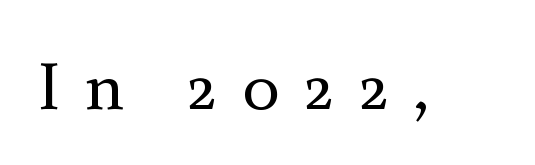
Honestly, there is no underline to notice here at all. Tracking here is generous; glyphs stand well apart from one another. A light-to-regular cut is what we see here. Characters remain perfectly vertical along every line. You could not count columns in this text — the font is proportionally spaced. The text was rendered using a seriffed face with decorative stroke endings.
